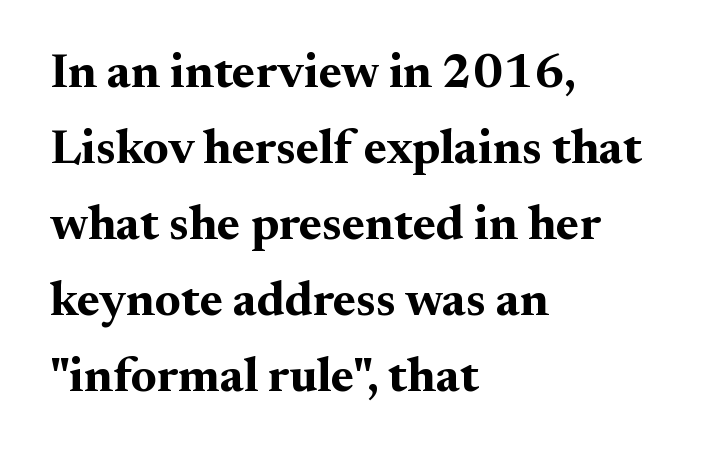
Q: Is the text bold? A: Yes.
Q: Is the text italic (slanted)? A: No, it is upright.
Q: Is the typeface a serif or a sans-serif typeface? A: Serif.
Q: Is the text underlined? A: No.
Q: How is the paragraph aligned? A: Left-aligned.
Q: Is the spacing between letters normal or unusually wide? A: Normal.
Q: Is the spacing between lines tight, normal or loose? A: Normal.
Q: Width (condensed, normal, or wide)? A: Normal.
Q: Stroke contrast? A: Medium.
Q: x-height? A: Small.
Q: Monospaced? A: No.
